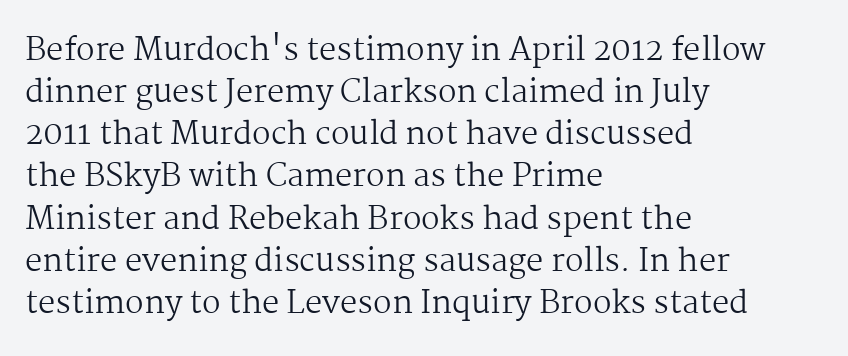
Q: Is the text bold? A: No.
Q: Is the text italic (slanted)? A: No, it is upright.
Q: Is the typeface a serif or a sans-serif typeface? A: Serif.
Q: Is the text underlined? A: No.
Q: How is the paragraph aligned? A: Left-aligned.
Q: Is the spacing between letters normal or unusually wide? A: Normal.
Q: Is the spacing between lines tight, normal or loose? A: Normal.
Q: Width (condensed, normal, or wide)? A: Normal.
Q: Stroke contrast? A: Medium.
Q: x-height? A: Medium.
Q: Monospaced? A: No.
